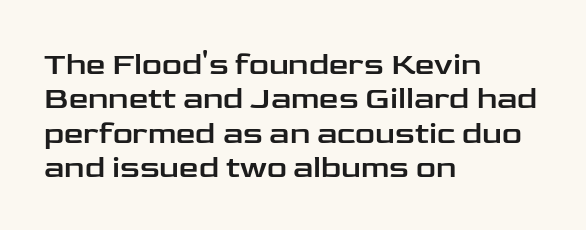
Every character sits straight up, as roman type does. Which margin do the lines hug? The left one — the right edge is uneven. Bare-footed words on every line. Think of a printed novel: that variable character pitch is what you see here. Are there feet on the stems? There aren't — it's a sans. Tracking here is standard; glyphs follow each other at the usual distance.
